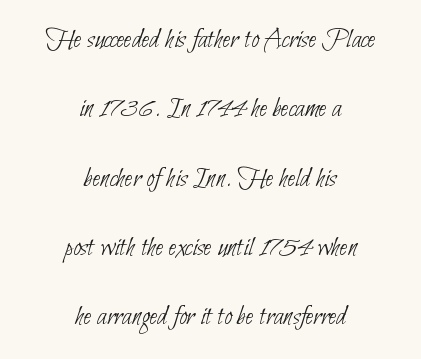
{"serif": "no", "bold": "no", "weight": "thin", "width": "condensed", "stroke_contrast": "low", "x_height": "small", "monospaced": "no", "underline": "no", "align": "center", "line_spacing": "loose", "line_spacing_ratio": 2.39, "letter_spacing": "normal", "letter_spacing_em": 0.0, "glyph_px": 29}
